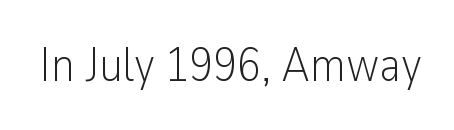
The image shows 48 px light, condensed sans-serif type, upright; set normal letter spacing, not underlined; low stroke contrast and a medium x-height.
